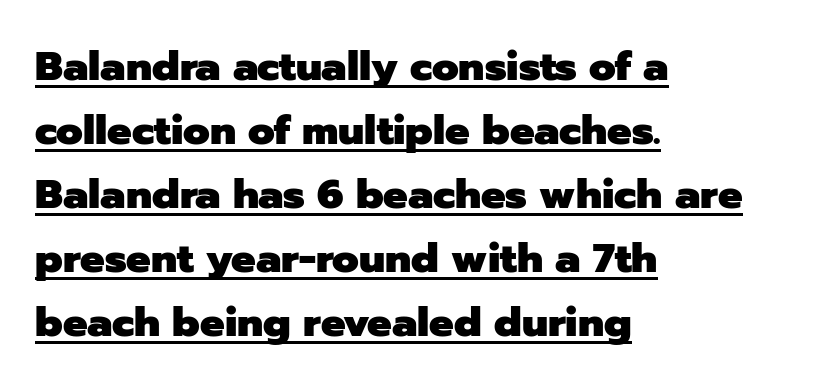
The image shows 41 px heavy sans-serif type, upright; set left-aligned, normal line spacing (1.56x), normal letter spacing, underlined; low stroke contrast and a medium x-height.
